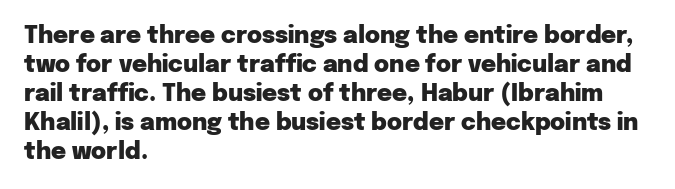
Q: Is the text bold? A: Yes.
Q: Is the text italic (slanted)? A: No, it is upright.
Q: Is the text underlined? A: No.
Q: How is the paragraph aligned? A: Left-aligned.
Q: Is the spacing between letters normal or unusually wide? A: Normal.
Q: Is the spacing between lines tight, normal or loose? A: Normal.
